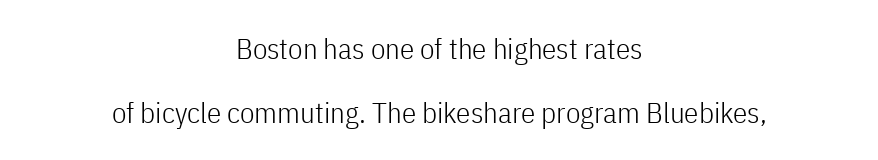
The image shows 29 px light, condensed sans-serif type, upright; set centered, loose line spacing (2.2x), normal letter spacing, not underlined; low stroke contrast and a medium x-height.
